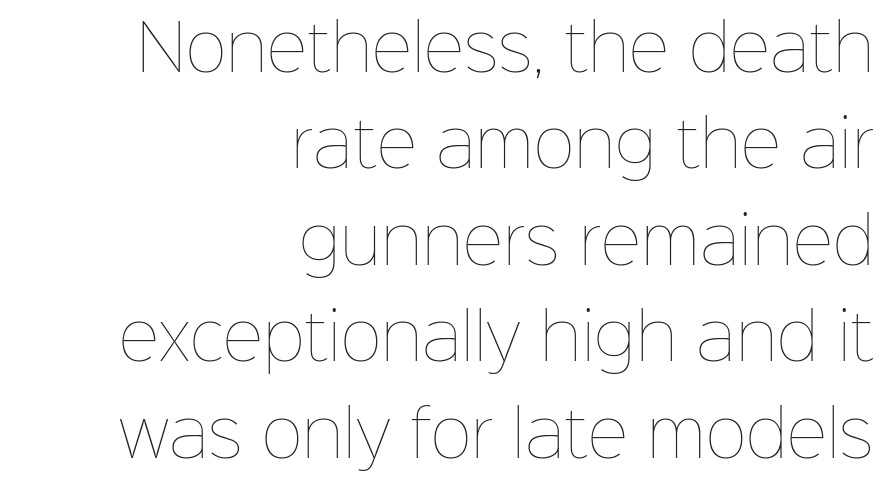
The image shows 63 px thin type, upright; set right-aligned, normal line spacing (1.53x), normal letter spacing, not underlined; low stroke contrast and a medium x-height.
